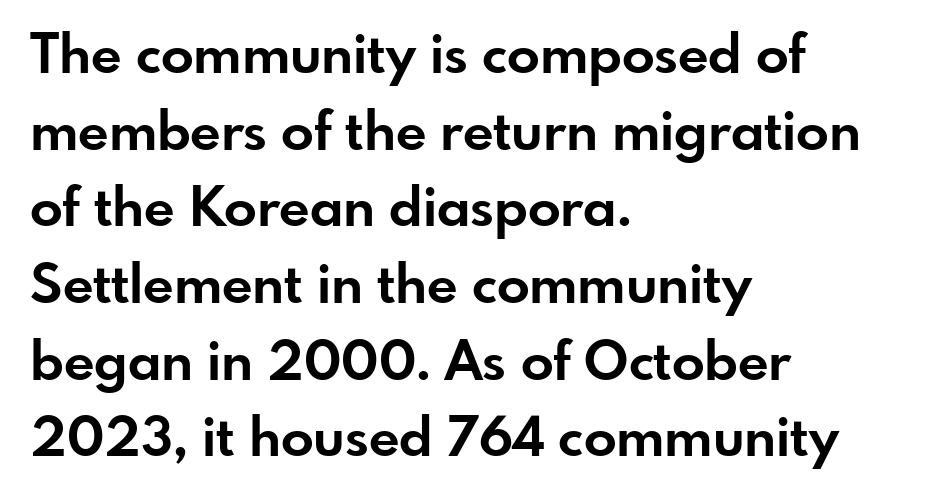
The image shows 54 px bold sans-serif type, upright; set left-aligned, normal line spacing (1.42x), normal letter spacing, not underlined; low stroke contrast and a small x-height.
